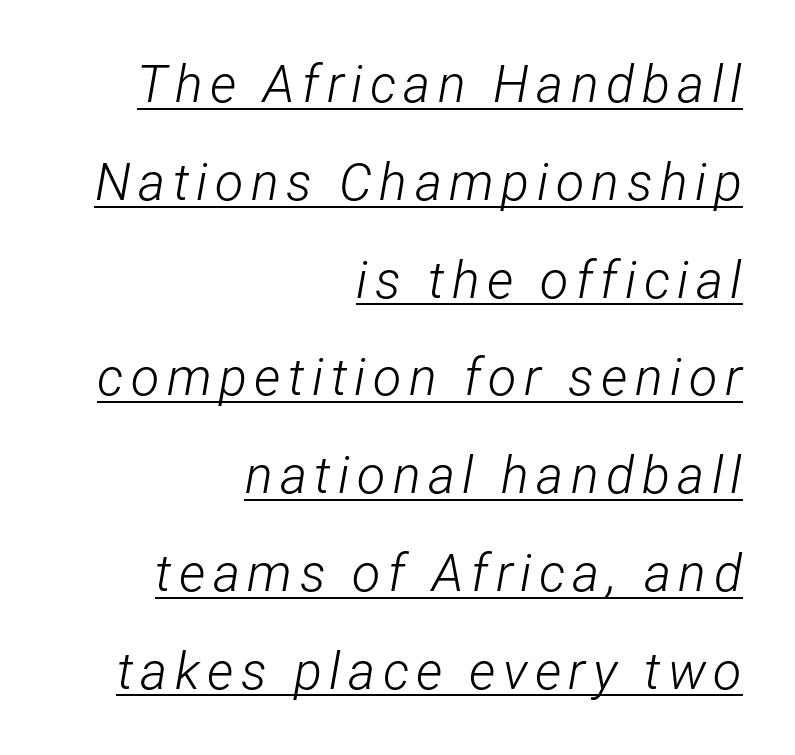
Spacing verdict: proportional, widths tailored to each character. The typesetter has applied underlining to the passage shown. Looking at the ascenders, they clearly lean. The typeface has the unassuming heft of standard copy or less. Line endings align vertically; line beginnings do not.
